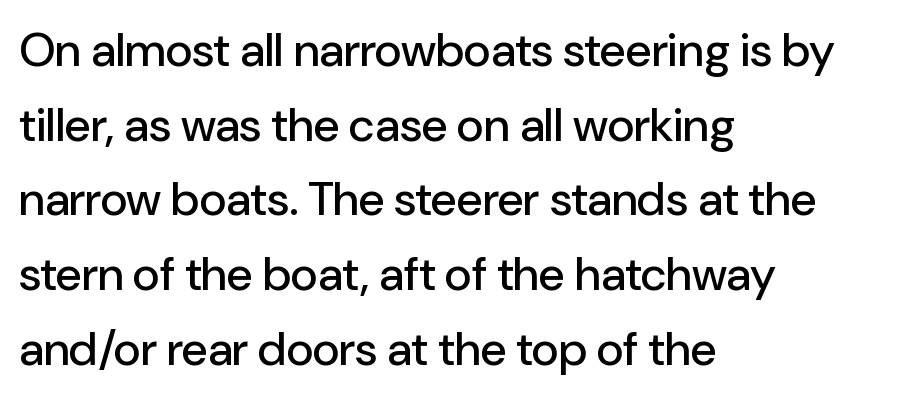
The image shows 47 px sans-serif type, upright; set left-aligned, normal line spacing (1.59x), normal letter spacing, not underlined; low stroke contrast and a medium x-height.
